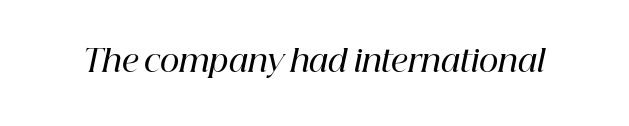
Q: Is the text bold? A: Semi-bold.
Q: Is the text italic (slanted)? A: Yes, it leans right by about 12 degrees.
Q: Is the typeface a serif or a sans-serif typeface? A: Serif.
Q: Is the text underlined? A: No.
Q: Is the spacing between letters normal or unusually wide? A: Normal.
Q: Width (condensed, normal, or wide)? A: Normal.
Q: Stroke contrast? A: High.
Q: x-height? A: Medium.
Q: Monospaced? A: No.
